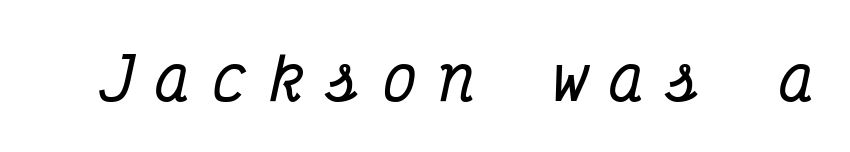
The image shows 59 px condensed serif type, italic (leaning right), monospaced; set unusually wide letter spacing (+0.36 em), not underlined; medium stroke contrast and a medium x-height.
